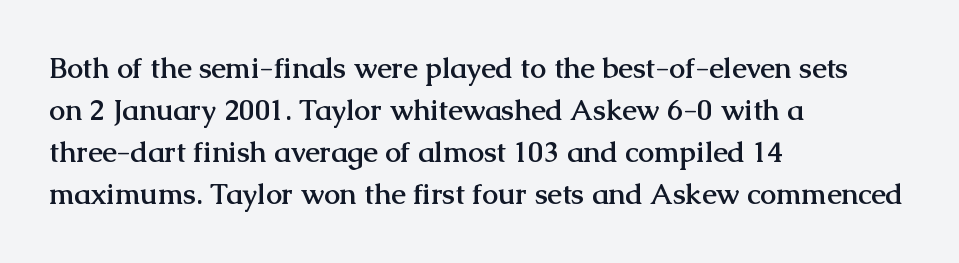
{"serif": "yes", "italic": "no", "bold": "yes", "weight": "semibold", "width": "normal", "stroke_contrast": "medium", "x_height": "medium", "monospaced": "no", "underline": "no", "align": "left", "line_spacing": "normal", "line_spacing_ratio": 1.45, "letter_spacing": "normal", "letter_spacing_em": 0.0, "glyph_px": 29}
